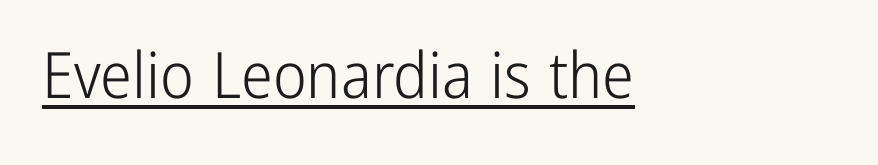
The image shows 64 px light, condensed sans-serif type, upright; set left-aligned, normal letter spacing, underlined; low stroke contrast and a medium x-height.
